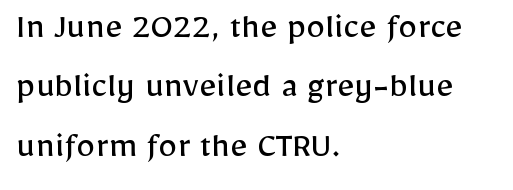
{"serif": "no", "italic": "no", "bold": "no", "weight": "regular", "width": "normal", "stroke_contrast": "low", "x_height": "medium", "monospaced": "no", "underline": "no", "align": "left", "line_spacing": "normal", "line_spacing_ratio": 1.56, "letter_spacing": "normal", "letter_spacing_em": 0.0, "glyph_px": 38}
